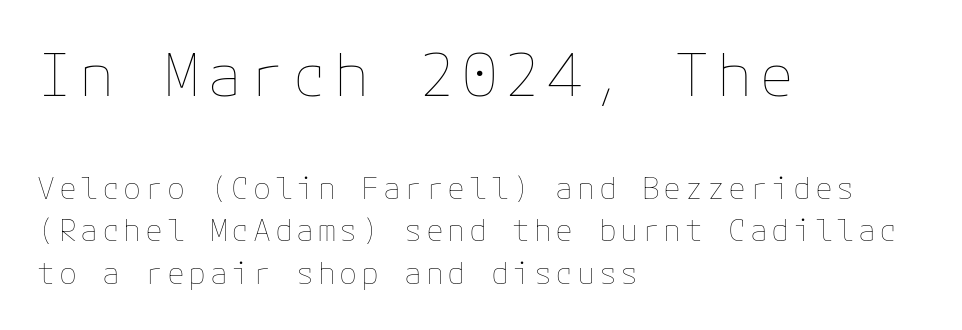
The more generous point size was reserved for the upper chunk. Compared with a typical body face, this is equally light or lighter still. Leftover space on each line is placed entirely after the last word. The specimen reads as upright at a glance.
